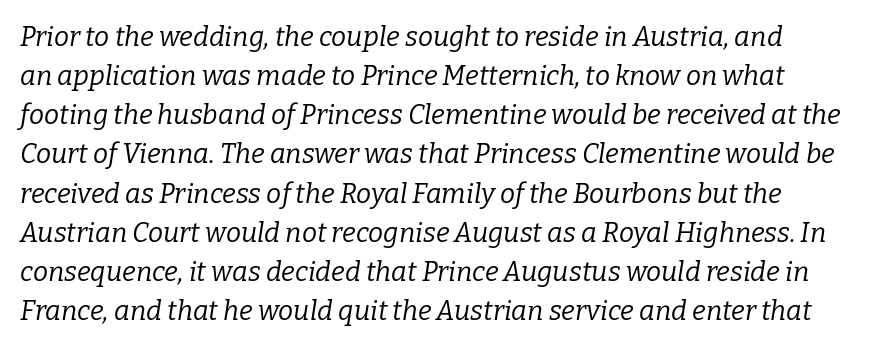
The image shows 27 px text type, italic (leaning right); set normal line spacing (1.45x), normal letter spacing, not underlined.
